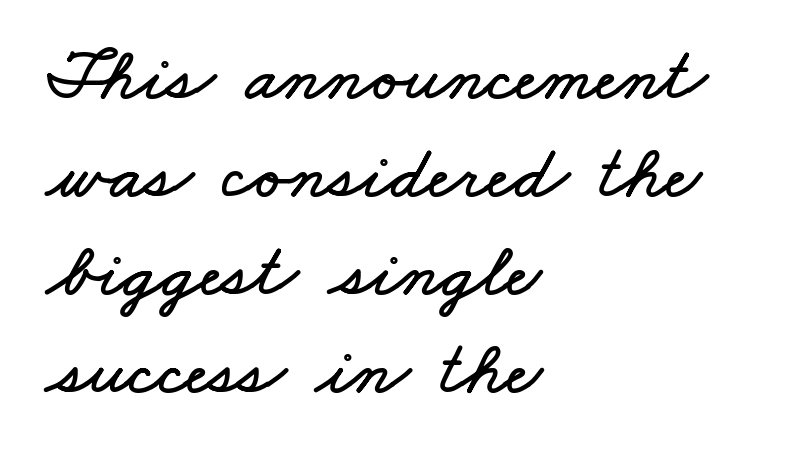
Anything drawn beneath the words? Only blank space. The face used here is proportionally spaced, like ordinary book or web type. Horizontally, the lines are justified to the leading edge only. The rendering keeps characters at their native spacing.
